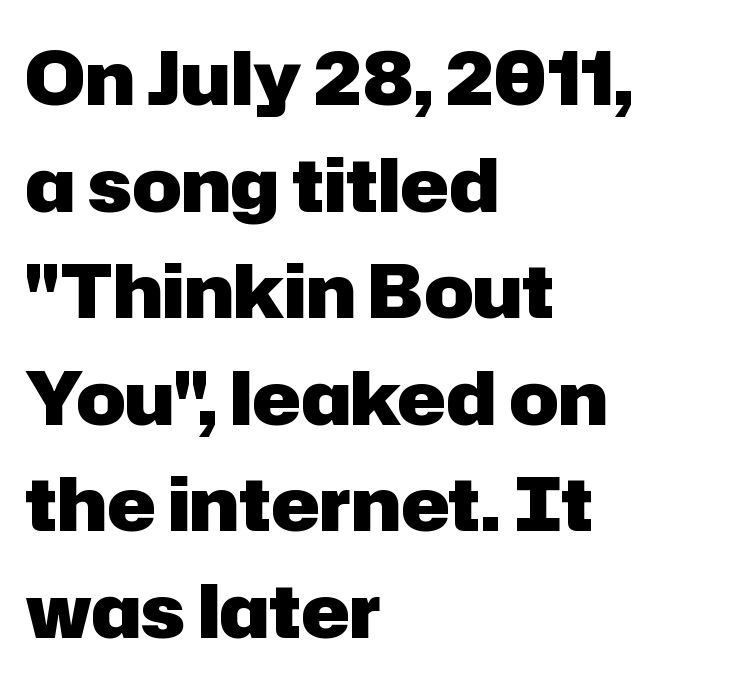
{"serif": "no", "italic": "no", "bold": "yes", "weight": "heavy", "width": "normal", "stroke_contrast": "low", "x_height": "medium", "monospaced": "no", "underline": "no", "align": "left", "line_spacing": "normal", "line_spacing_ratio": 1.46, "letter_spacing": "normal", "letter_spacing_em": 0.0, "glyph_px": 73}
